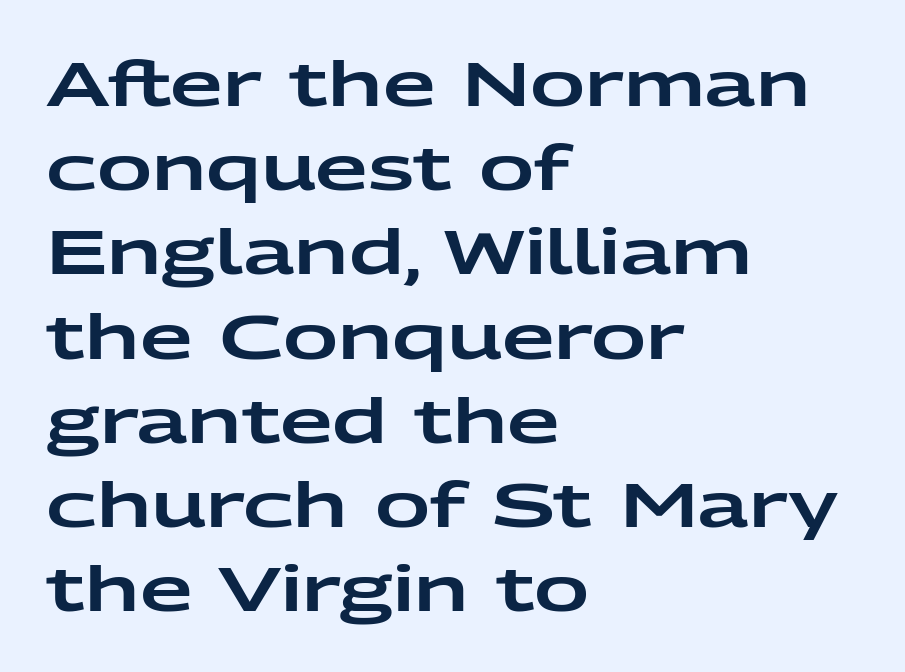
Baseline-to-baseline distance is the conventional proportion of letter height. Regarding serifs, this sample does without them. The area under the type is left untouched. Is this a fixed-width face? No — the glyphs have proportional, varying widths. Spacing between characters is what you'd get straight out of the box. No italicization has been applied; the sample stays upright.
